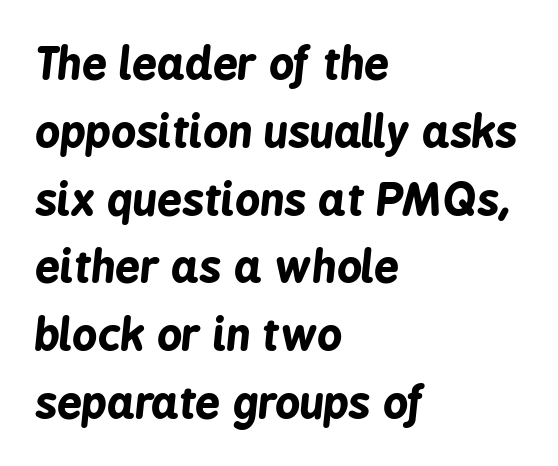
Characters follow at the spacing the type designer built in. Reading down the block, your eye returns to a fixed left position each line. The characters look thick and weighty, a clear bold. Clear beneath every line of the passage. Looks like regular typesetting: each glyph gets only the width it needs. The designer left line spacing at the default.
